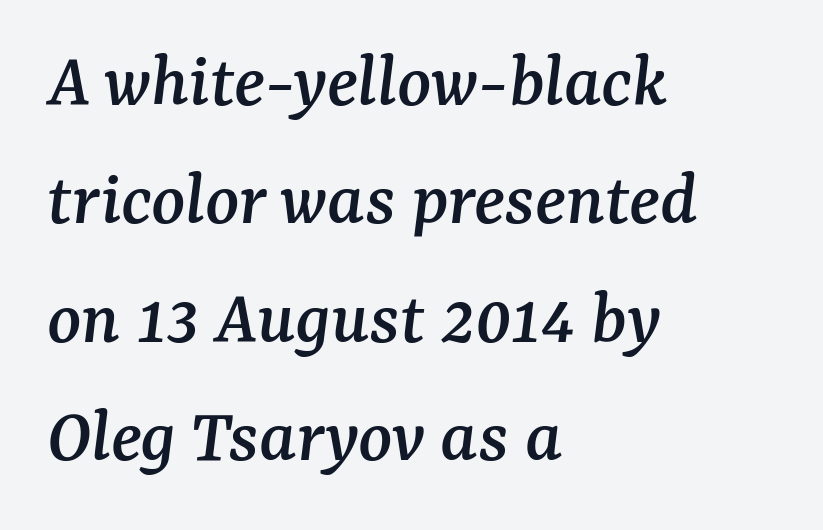
The image shows 79 px serif type, italic (leaning right); set left-aligned, normal line spacing (1.5x), normal letter spacing, not underlined; medium stroke contrast and a medium x-height.
